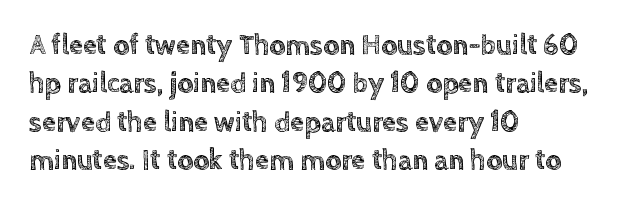
The image shows 28 px text type, upright; set left-aligned, normal line spacing (1.37x), normal letter spacing, not underlined; a large x-height.
